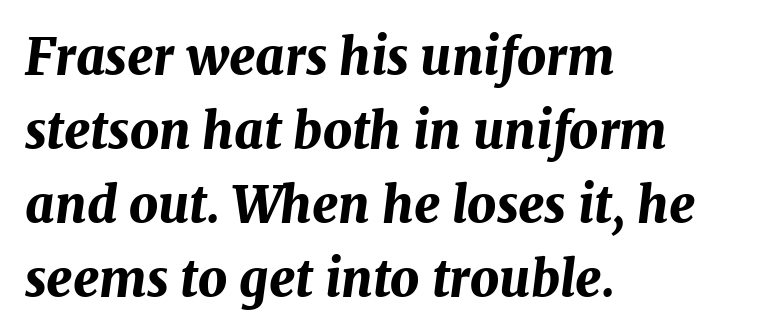
The image shows 50 px bold type, italic (leaning right); set left-aligned, normal line spacing (1.48x), normal letter spacing, not underlined; medium stroke contrast and a medium x-height.
